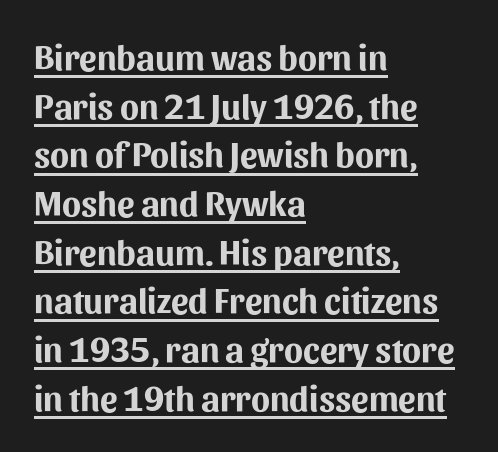
The image shows 35 px bold sans-serif type, upright; set left-aligned, normal line spacing (1.39x), normal letter spacing, underlined; medium stroke contrast and a medium x-height.
